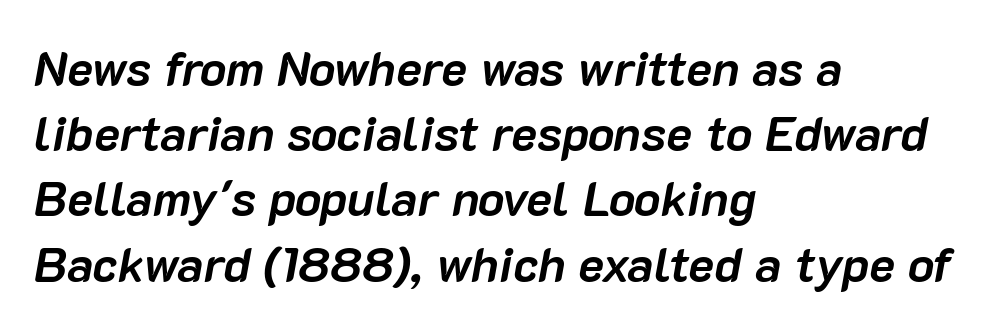
Plenty of ink on the page — the face is bold. Would a proofreader flag this as italicized? Yes. The string is rendered with underlining switched off. Regarding leading, the lines here are spaced in the standard way. Each word holds together tightly as a unit, with standard inter-letter gaps.
